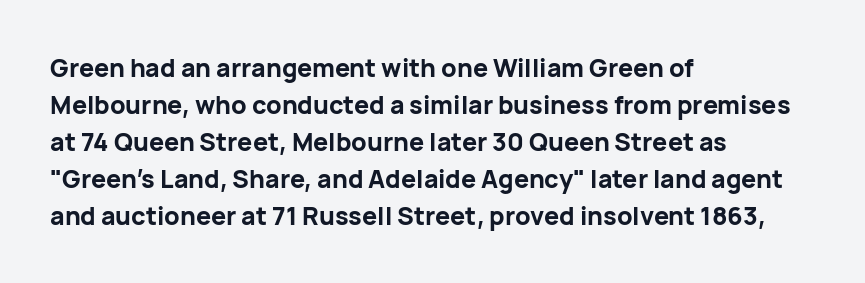
Q: Is the text bold? A: Yes.
Q: Is the text italic (slanted)? A: No, it is upright.
Q: Is the text underlined? A: No.
Q: How is the paragraph aligned? A: Left-aligned.
Q: Is the spacing between letters normal or unusually wide? A: Normal.
Q: Is the spacing between lines tight, normal or loose? A: Normal.
